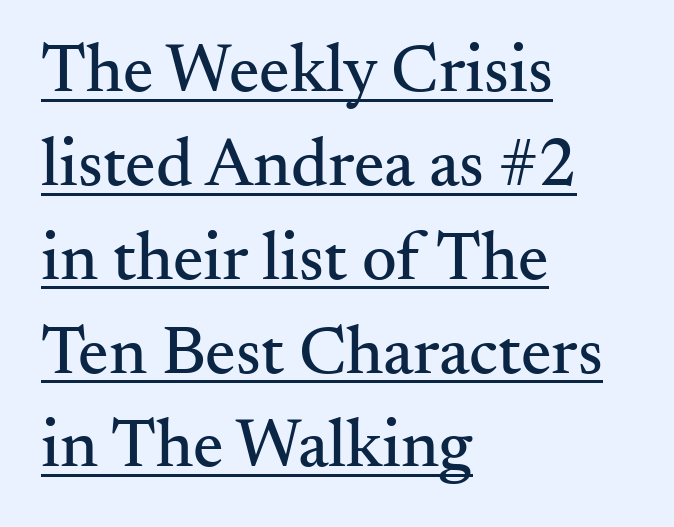
The image shows 68 px serif type, upright; set left-aligned, normal line spacing (1.38x), normal letter spacing, underlined; medium stroke contrast and a small x-height.
